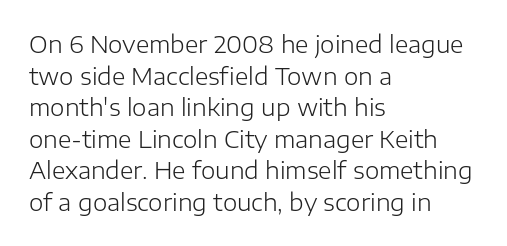
The image shows 23 px text type, upright; set left-aligned, normal line spacing (1.37x), normal letter spacing, not underlined.
